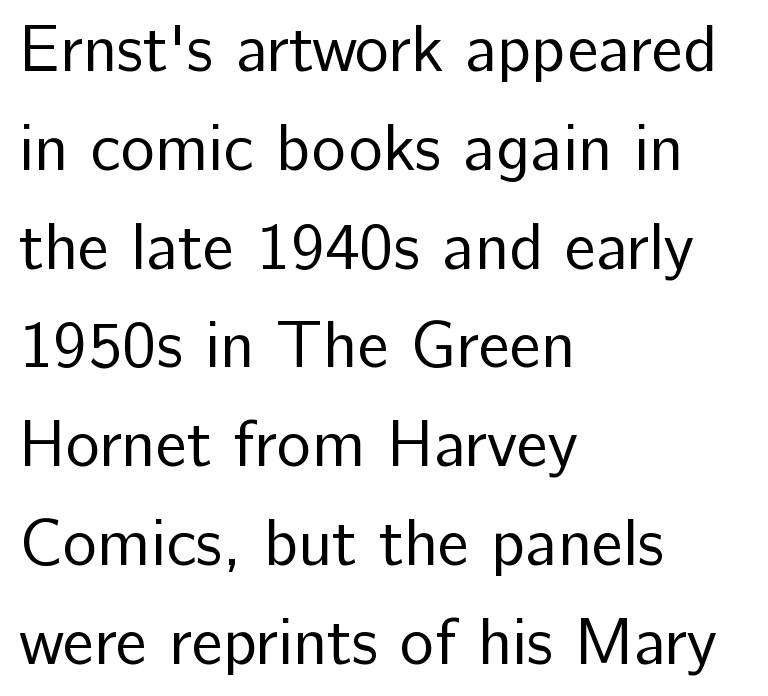
The image shows 65 px regular-weight sans-serif type, upright; set left-aligned, normal line spacing (1.52x), normal letter spacing, not underlined; low stroke contrast and a medium x-height.
